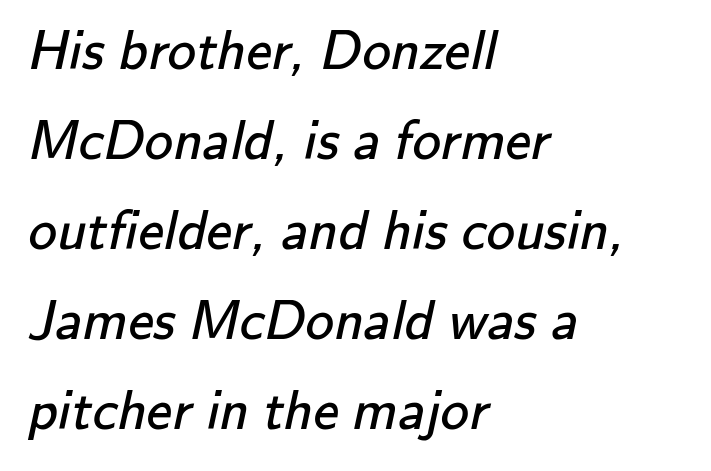
The image shows 57 px regular-weight sans-serif type; set left-aligned, normal line spacing (1.58x), normal letter spacing, not underlined; low stroke contrast and a small x-height.
